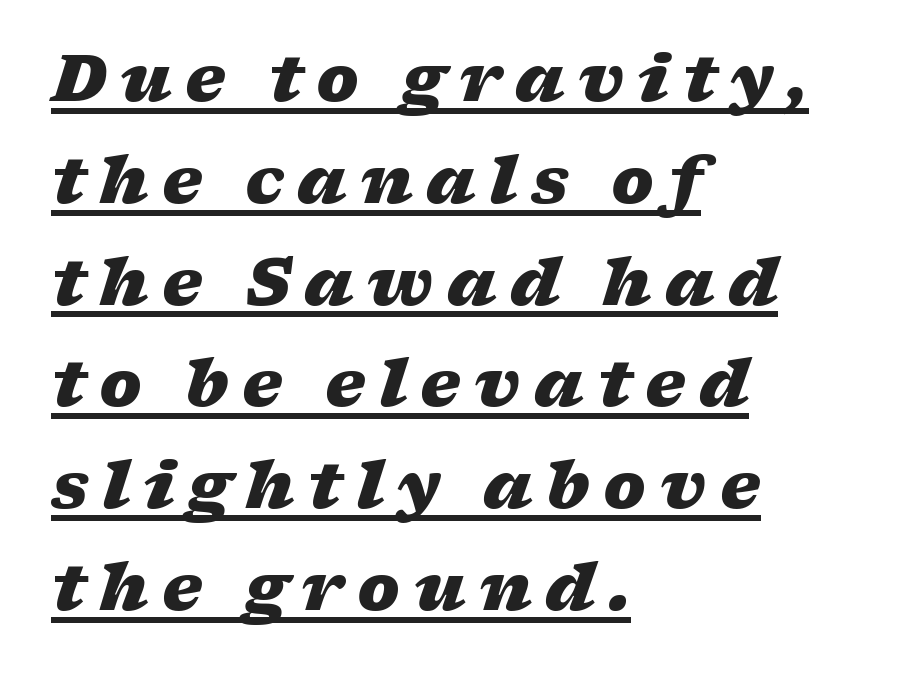
{"italic": "yes", "lean": "right", "slant_degrees": 17, "bold": "yes", "weight": "heavy", "width": "wide", "stroke_contrast": "low", "x_height": "medium", "monospaced": "no", "underline": "yes", "align": "left", "line_spacing": "normal", "line_spacing_ratio": 1.59, "letter_spacing": "wide", "letter_spacing_em": 0.21, "glyph_px": 64}
